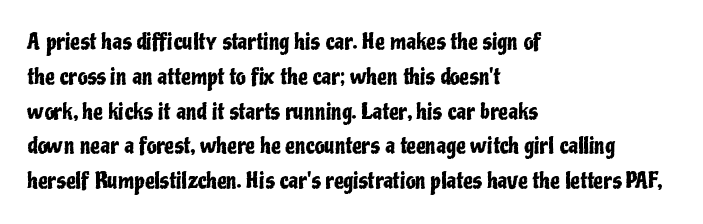
{"italic": "no", "underline": "no", "align": "left", "line_spacing": "normal", "line_spacing_ratio": 1.58, "letter_spacing": "normal", "letter_spacing_em": 0.0, "glyph_px": 22}
